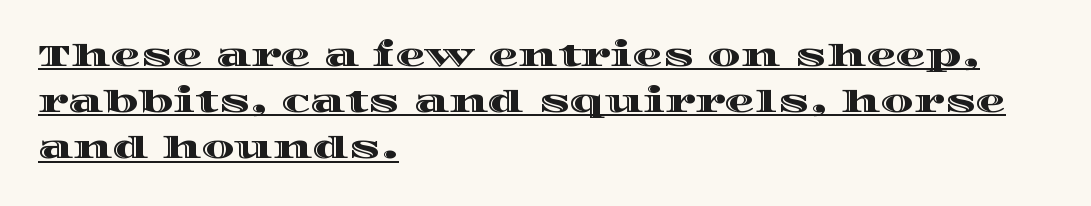
Leading matches the norm, producing a regular column. The rendering keeps characters at their native spacing. Each line starts at the same left margin while the right side varies. Here the designer chose a conventional face with non-uniform glyph widths.
